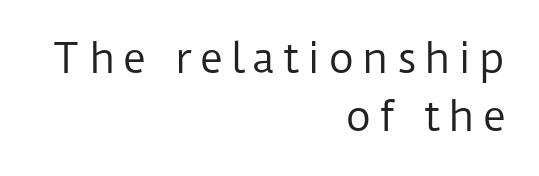
The image shows 40 px regular-weight sans-serif type, upright; set right-aligned, normal line spacing (1.46x), not underlined; low stroke contrast and a medium x-height.
